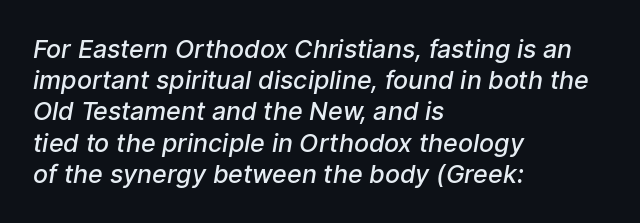
Q: Is the text bold? A: Semi-bold.
Q: Is the text underlined? A: No.
Q: How is the paragraph aligned? A: Left-aligned.
Q: Is the spacing between letters normal or unusually wide? A: Normal.
Q: Is the spacing between lines tight, normal or loose? A: Normal.
